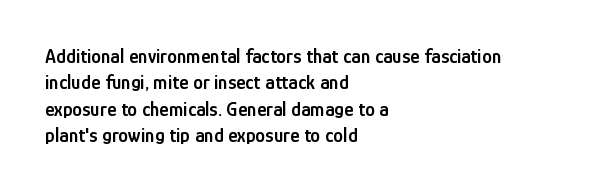
{"italic": "no", "bold": "semi", "underline": "no", "align": "left", "line_spacing": "normal", "line_spacing_ratio": 1.32, "letter_spacing": "normal", "letter_spacing_em": 0.0, "glyph_px": 20}
